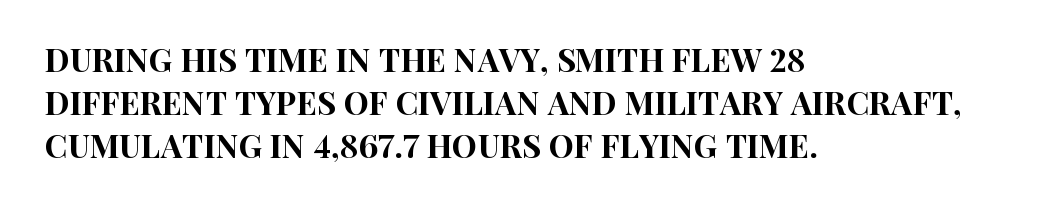
Q: Is the text italic (slanted)? A: No, it is upright.
Q: Is the typeface a serif or a sans-serif typeface? A: Sans-serif.
Q: Is the text underlined? A: No.
Q: How is the paragraph aligned? A: Left-aligned.
Q: Is the spacing between letters normal or unusually wide? A: Normal.
Q: Is the spacing between lines tight, normal or loose? A: Normal.
Q: Width (condensed, normal, or wide)? A: Condensed.
Q: Stroke contrast? A: High.
Q: x-height? A: Large.
Q: Monospaced? A: No.
